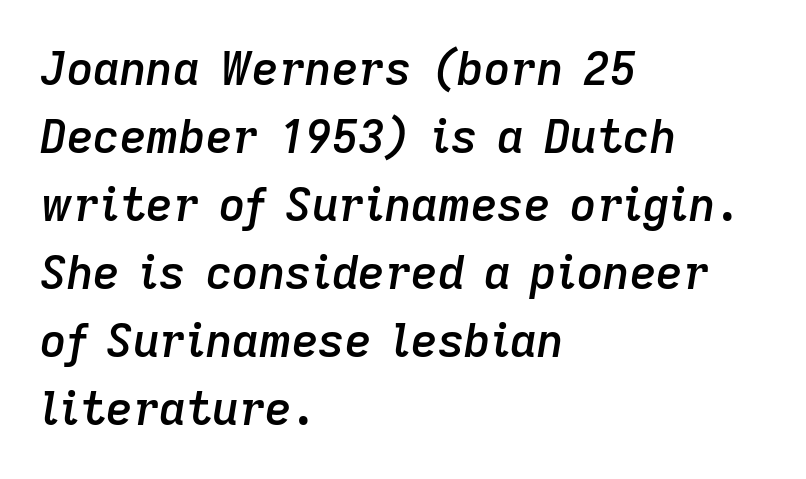
{"italic": "yes", "lean": "right", "slant_degrees": 9, "bold": "semi", "weight": "semibold", "width": "normal", "stroke_contrast": "low", "x_height": "medium", "monospaced": "no", "underline": "no", "align": "left", "line_spacing": "normal", "line_spacing_ratio": 1.48, "letter_spacing": "normal", "letter_spacing_em": 0.0, "glyph_px": 46}
